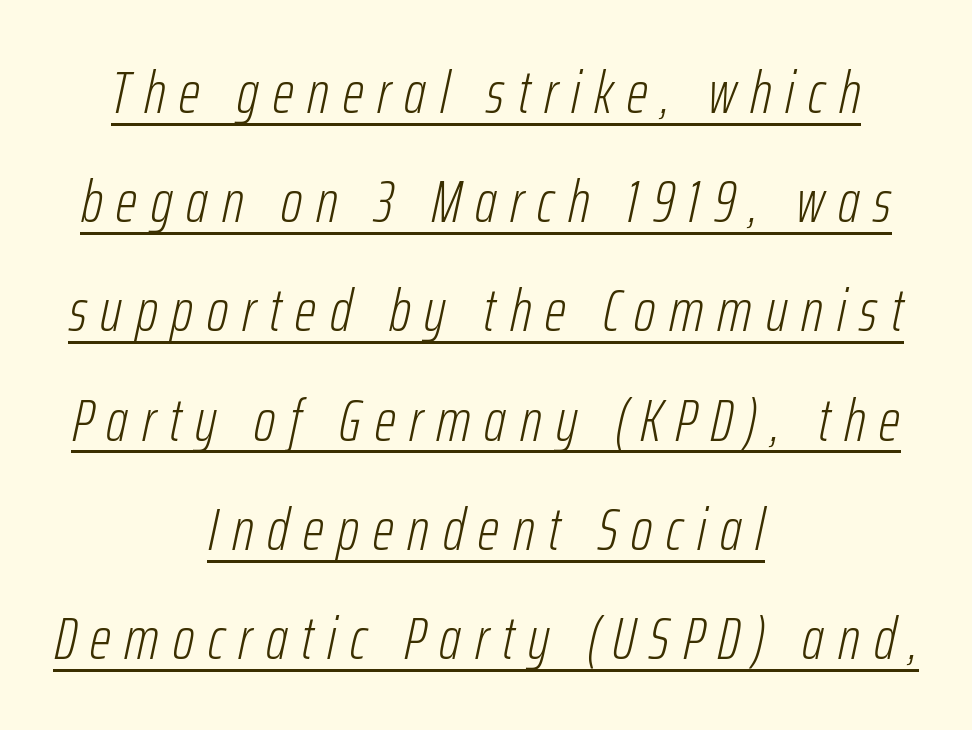
These lines are rendered in a variable-pitch font. The cut favours lightness, reaching ordinary text weight at its darkest. The rendering positions every line midway between the sides. Characters follow at a spacing far wider than the type designer built in.
